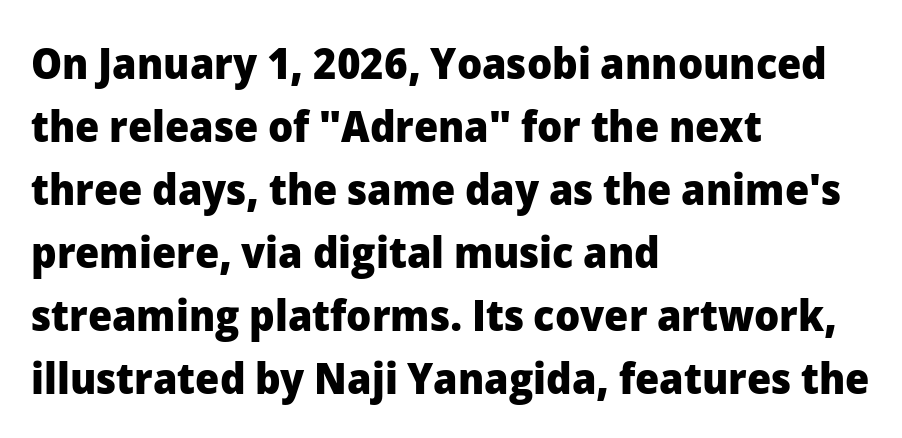
What weight is shown? A full bold with thick strokes. Words appear dense and cohesive because spacing is normal. In terms of letterform style, serifs are entirely absent. The rendering uses a moderate line-height, typical for paragraphs. The rendering anchors every line to the left-hand side. The space beneath each line is pristine and unruled.
